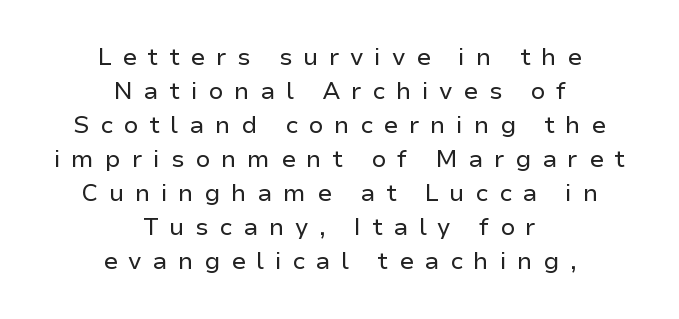
The image shows 24 px text type, upright; set centered, normal line spacing (1.42x), unusually wide letter spacing (+0.44 em), not underlined.
